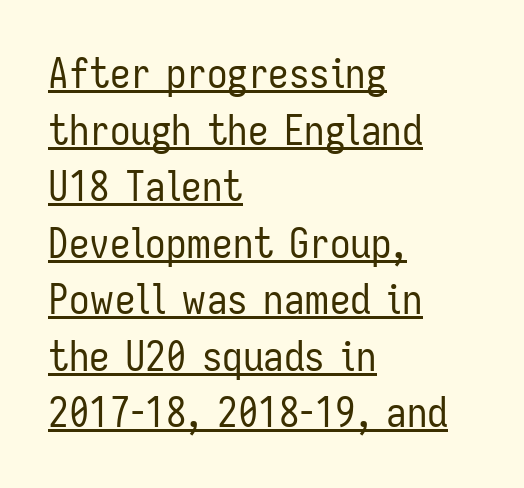
{"serif": "no", "italic": "no", "bold": "no", "weight": "regular", "width": "condensed", "stroke_contrast": "low", "x_height": "medium", "monospaced": "no", "underline": "yes", "align": "left", "line_spacing": "normal", "line_spacing_ratio": 1.38, "letter_spacing": "normal", "letter_spacing_em": 0.0, "glyph_px": 41}
